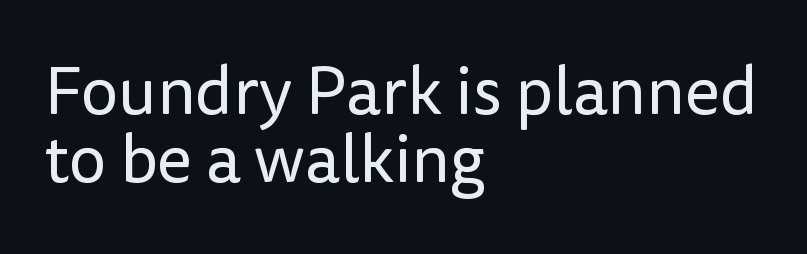
Leftover space on each line is placed entirely after the last word. Heaviness? Minimal to ordinary, like unemphasized prose. Vertically, the passage feels compressed, each row crowding the next. Beneath every word, the page is bare. Spacing verdict: proportional, widths tailored to each character.
